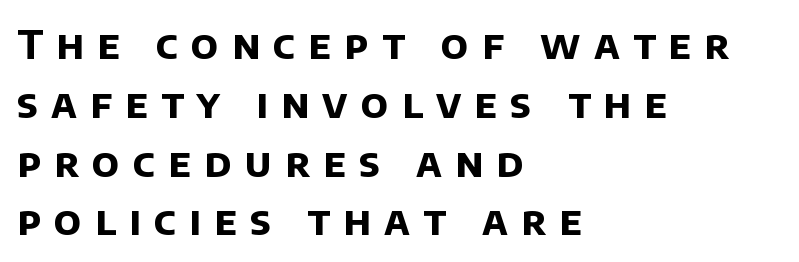
Compared with typical paragraphs, the rows here are spaced about the same. A typesetter would label this face a sans. A student would call this left alignment; a typographer would say flush left, rag right. How are the letters spaced? Widely, with obvious added tracking. The space beneath each line is pristine and unruled. Character widths vary here, with narrow letters taking less room than wide ones.
